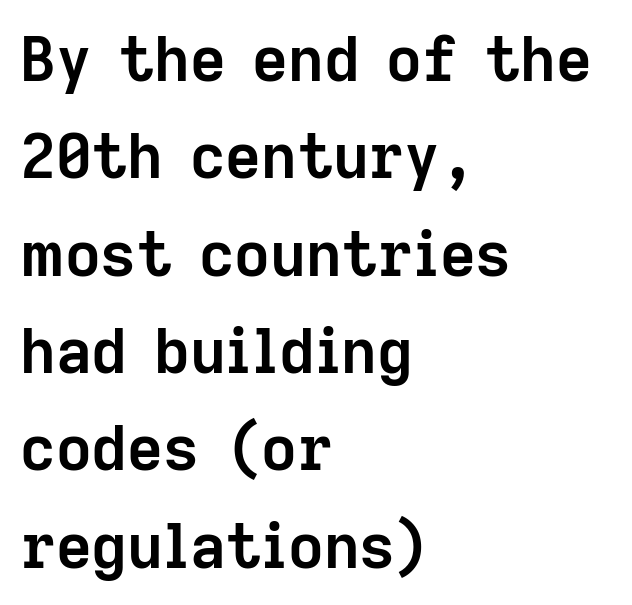
{"serif": "no", "italic": "no", "bold": "yes", "weight": "semibold", "width": "normal", "stroke_contrast": "low", "x_height": "medium", "monospaced": "no", "underline": "no", "align": "left", "line_spacing": "normal", "line_spacing_ratio": 1.57, "letter_spacing": "normal", "letter_spacing_em": 0.0, "glyph_px": 62}
